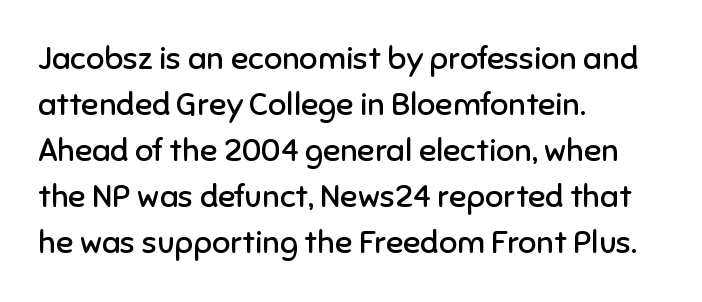
The image shows 32 px regular-weight sans-serif type, upright; set left-aligned, normal line spacing (1.44x), normal letter spacing, not underlined; low stroke contrast and a medium x-height.
